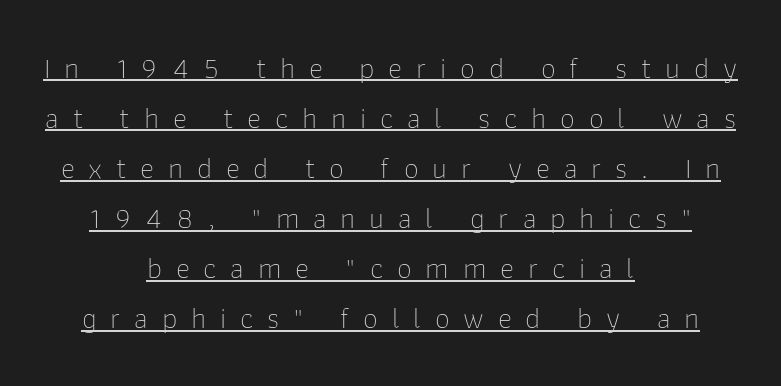
The image shows 30 px thin sans-serif type, upright; set centered, normal line spacing (1.67x), unusually wide letter spacing (+0.46 em), underlined; low stroke contrast and a medium x-height.
